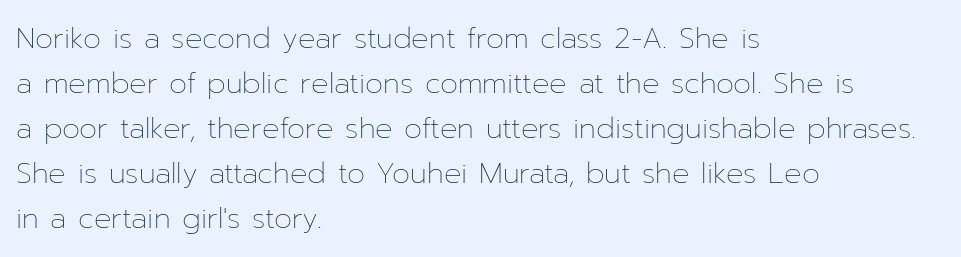
{"italic": "no", "bold": "no", "weight": "thin", "width": "normal", "stroke_contrast": "low", "x_height": "medium", "monospaced": "no", "underline": "no", "align": "left", "line_spacing": "normal", "line_spacing_ratio": 1.55, "letter_spacing": "normal", "letter_spacing_em": 0.0, "glyph_px": 29}
